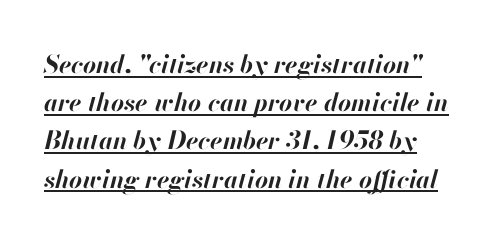
Q: Is the text bold? A: Yes.
Q: Is the text italic (slanted)? A: Yes, it leans right by about 13 degrees.
Q: Is the text underlined? A: Yes.
Q: Is the spacing between letters normal or unusually wide? A: Normal.
Q: Is the spacing between lines tight, normal or loose? A: Normal.
